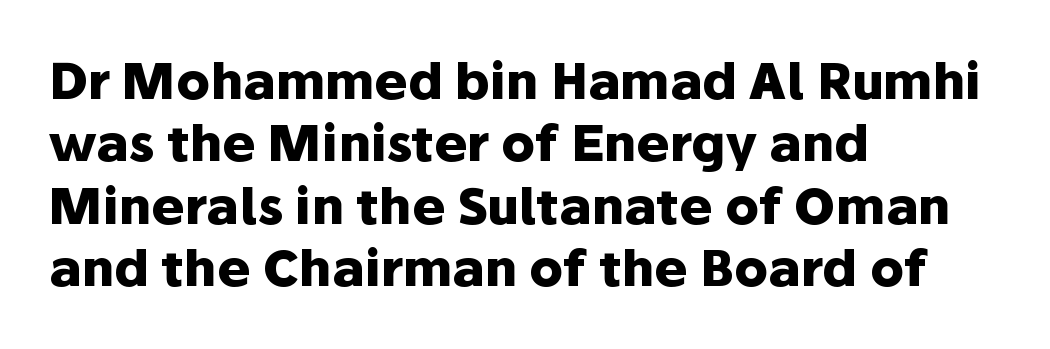
Q: Is the text bold? A: Yes.
Q: Is the text italic (slanted)? A: No, it is upright.
Q: Is the typeface a serif or a sans-serif typeface? A: Sans-serif.
Q: Is the text underlined? A: No.
Q: How is the paragraph aligned? A: Left-aligned.
Q: Is the spacing between letters normal or unusually wide? A: Normal.
Q: Is the spacing between lines tight, normal or loose? A: Normal.
Q: Width (condensed, normal, or wide)? A: Normal.
Q: Stroke contrast? A: Low.
Q: x-height? A: Medium.
Q: Monospaced? A: No.
